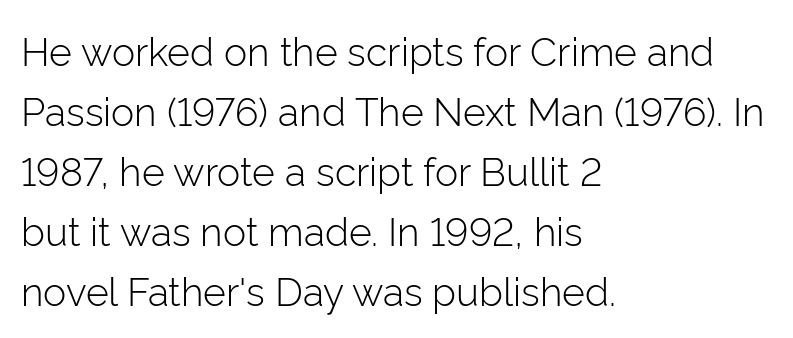
Q: Is the text bold? A: No.
Q: Is the text italic (slanted)? A: No, it is upright.
Q: Is the typeface a serif or a sans-serif typeface? A: Sans-serif.
Q: Is the text underlined? A: No.
Q: How is the paragraph aligned? A: Left-aligned.
Q: Is the spacing between letters normal or unusually wide? A: Normal.
Q: Is the spacing between lines tight, normal or loose? A: Normal.
Q: Width (condensed, normal, or wide)? A: Normal.
Q: Stroke contrast? A: Low.
Q: x-height? A: Medium.
Q: Monospaced? A: No.
